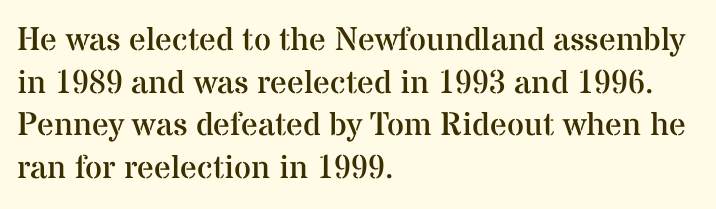
The image shows 33 px regular-weight serif type, upright; set left-aligned, normal line spacing (1.29x), normal letter spacing, not underlined; medium stroke contrast and a medium x-height.
